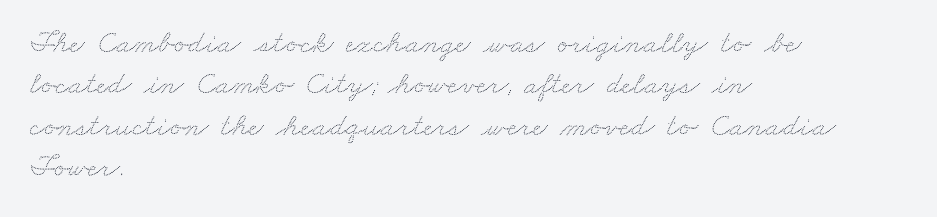
{"width": "wide", "stroke_contrast": "low", "x_height": "small", "monospaced": "no", "underline": "no", "align": "left", "line_spacing": "normal", "line_spacing_ratio": 1.29, "letter_spacing": "normal", "letter_spacing_em": 0.0, "glyph_px": 32}
